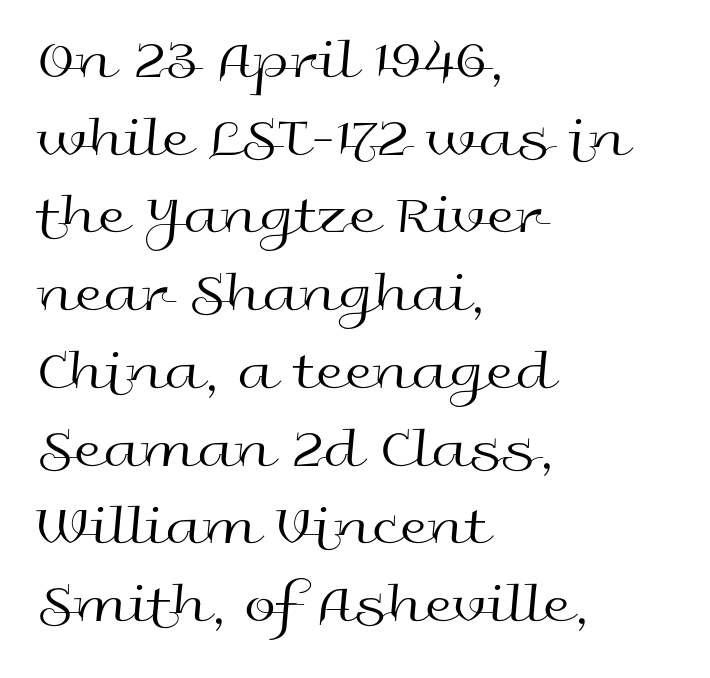
The image shows 58 px regular-weight, wide sans-serif type, upright; set left-aligned, normal line spacing (1.34x), normal letter spacing, not underlined; a medium x-height.
